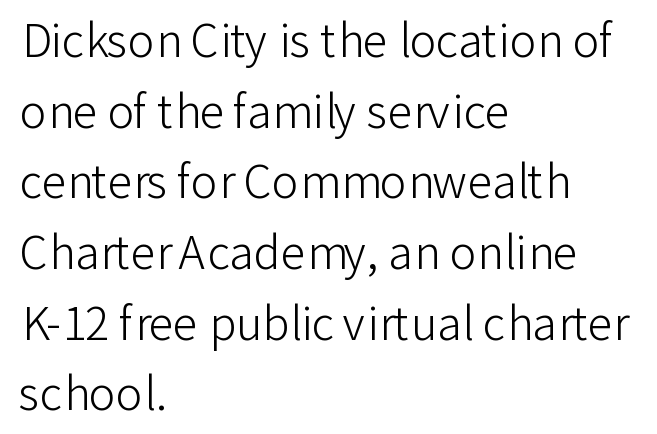
Casual observation: everything's shoved over to the left. Is the letter spacing exaggerated? No — it looks like the ordinary default. Descenders are the only things crossing below the line. Weight class: somewhere from thin through regular. Typographically, this falls in the sans-serif category.
